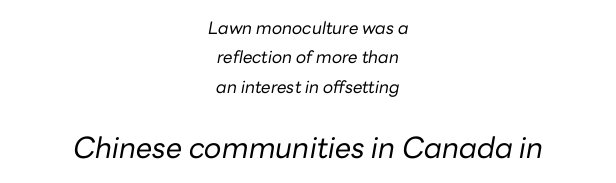
{"italic": "yes", "lean": "right", "slant_degrees": 10, "bold": "no", "weight": "regular", "width": "normal", "stroke_contrast": "low", "x_height": "medium", "monospaced": "no", "underline": "no", "align": "center", "line_spacing_ratio": 1.73, "letter_spacing": "normal", "letter_spacing_em": 0.0, "larger_block": "second", "size_ratio": 1.71, "glyph_px": 29}
